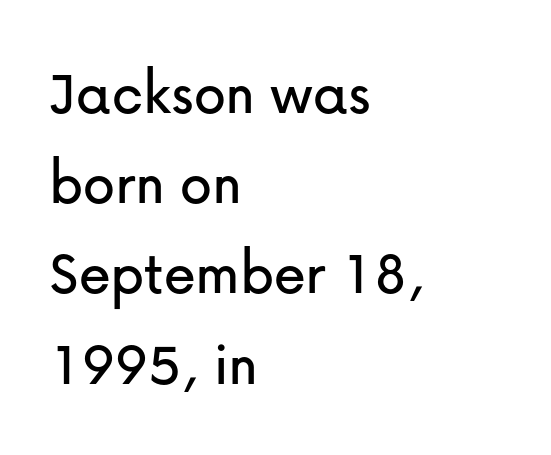
{"serif": "no", "italic": "no", "width": "normal", "stroke_contrast": "low", "x_height": "medium", "monospaced": "no", "underline": "no", "align": "left", "line_spacing": "normal", "line_spacing_ratio": 1.41, "letter_spacing": "normal", "letter_spacing_em": 0.0, "glyph_px": 64}
